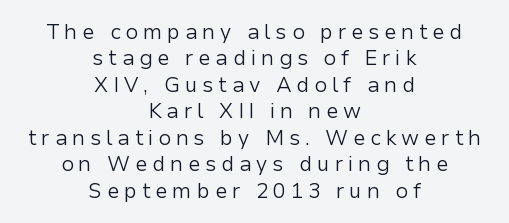
{"italic": "no", "bold": "no", "underline": "no", "align": "center", "line_spacing": "normal", "line_spacing_ratio": 1.26, "letter_spacing": "wide", "letter_spacing_em": 0.23, "glyph_px": 21}
